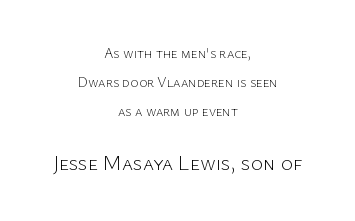
Q: Is the text bold? A: No.
Q: Is the text italic (slanted)? A: No, it is upright.
Q: Is the text underlined? A: No.
Q: How is the paragraph aligned? A: Centered.
Q: Is the spacing between letters normal or unusually wide? A: Normal.
Q: Is the spacing between lines tight, normal or loose? A: Loose.
Q: Which block of text is set in a larger size, the first (top) or the second (bottom)? A: The second (bottom) one.
